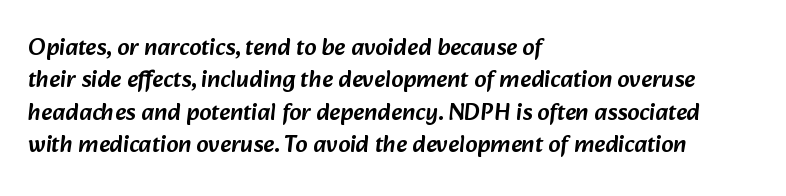
{"underline": "no", "align": "left", "line_spacing": "normal", "line_spacing_ratio": 1.35, "letter_spacing": "normal", "letter_spacing_em": 0.0, "glyph_px": 24}
